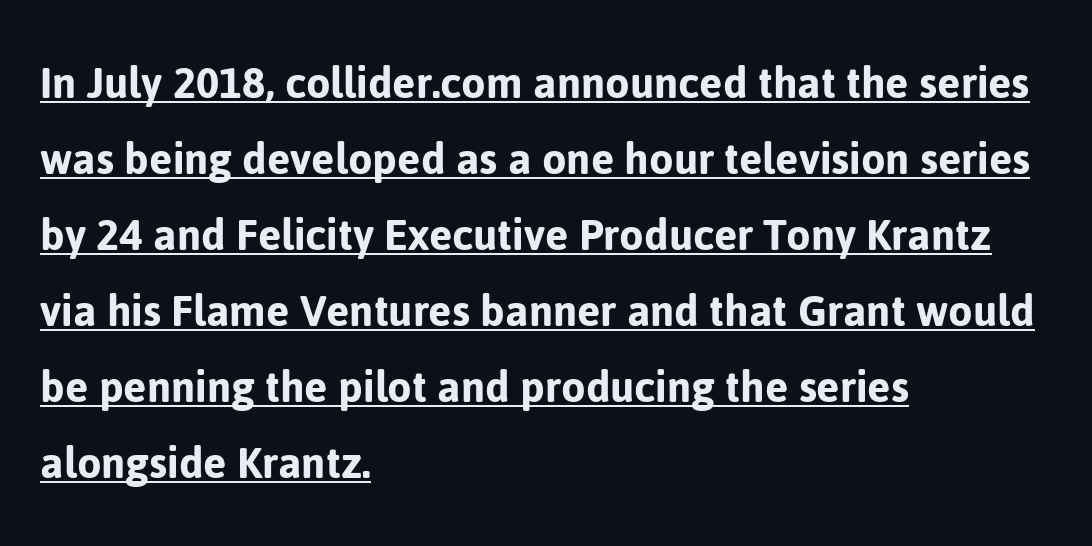
Q: Is the text italic (slanted)? A: No, it is upright.
Q: Is the typeface a serif or a sans-serif typeface? A: Sans-serif.
Q: Is the text underlined? A: Yes.
Q: How is the paragraph aligned? A: Left-aligned.
Q: Is the spacing between letters normal or unusually wide? A: Normal.
Q: Is the spacing between lines tight, normal or loose? A: Normal.
Q: Width (condensed, normal, or wide)? A: Normal.
Q: Stroke contrast? A: Low.
Q: x-height? A: Medium.
Q: Monospaced? A: No.
